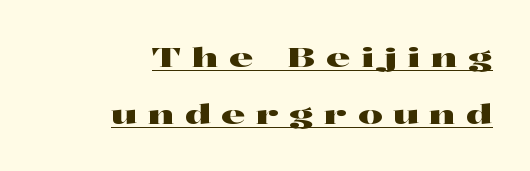
Q: Is the text italic (slanted)? A: No, it is upright.
Q: Is the text underlined? A: Yes.
Q: How is the paragraph aligned? A: Right-aligned.
Q: Is the spacing between letters normal or unusually wide? A: Unusually wide.
Q: Is the spacing between lines tight, normal or loose? A: Loose.
